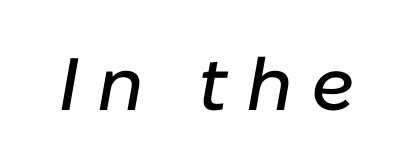
Display-style spreading of the glyphs; the letterfit is very open. The passage shown is typed in a proportional face where columns would drift. Slant detected: the letters are inclined. A clean baseline with only descenders dipping below it.
